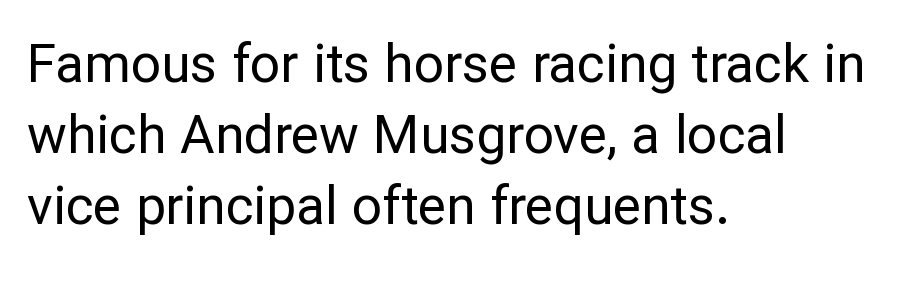
Q: Is the text bold? A: No.
Q: Is the text italic (slanted)? A: No, it is upright.
Q: Is the typeface a serif or a sans-serif typeface? A: Sans-serif.
Q: Is the text underlined? A: No.
Q: How is the paragraph aligned? A: Left-aligned.
Q: Is the spacing between letters normal or unusually wide? A: Normal.
Q: Is the spacing between lines tight, normal or loose? A: Normal.
Q: Width (condensed, normal, or wide)? A: Normal.
Q: Stroke contrast? A: Low.
Q: x-height? A: Medium.
Q: Monospaced? A: No.
